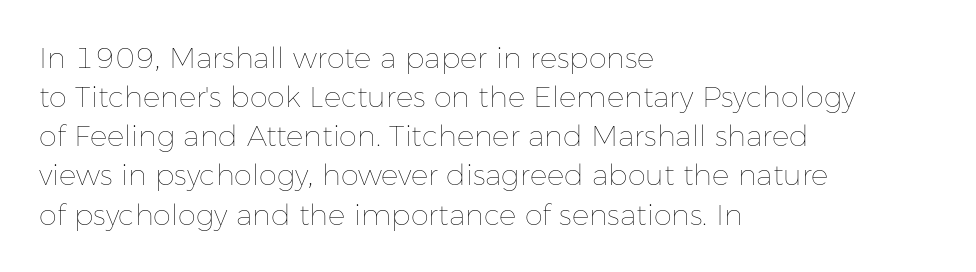
The image shows 29 px thin type, upright; set left-aligned, normal line spacing (1.35x), normal letter spacing, not underlined; low stroke contrast and a medium x-height.
